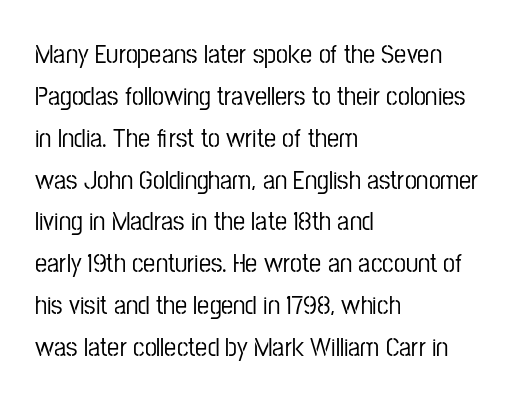
The image shows 27 px text type, upright; set left-aligned, normal line spacing (1.55x), normal letter spacing, not underlined.
